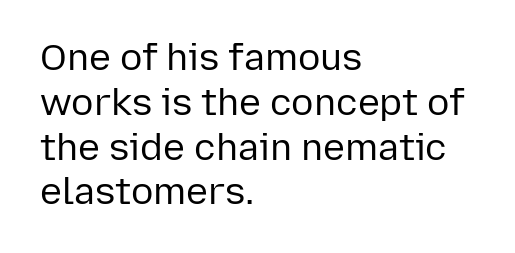
How are the letters spaced? Ordinarily, with no added tracking. A classic flush-left, rag-right setting is used for this passage. A typesetter would label this face a sans. The type sits square on the baseline with zero lean.
